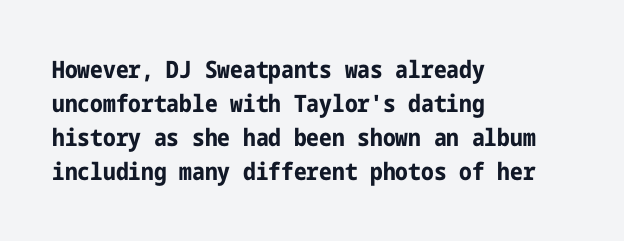
Q: Is the text bold? A: Yes.
Q: Is the text italic (slanted)? A: No, it is upright.
Q: Is the text underlined? A: No.
Q: How is the paragraph aligned? A: Left-aligned.
Q: Is the spacing between letters normal or unusually wide? A: Normal.
Q: Is the spacing between lines tight, normal or loose? A: Normal.
